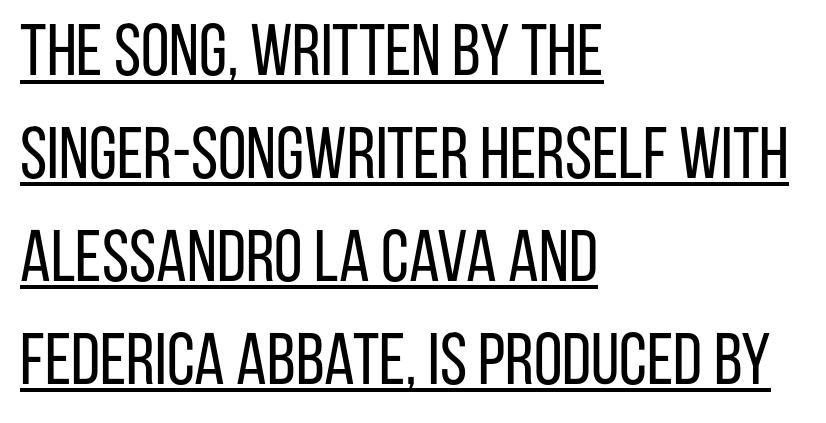
This rendering uses left alignment, leaving the right contour irregular. The words here are underlined. Note: no serifs on the glyphs. No extra ink here — the face is not bold. A typesetter would call this leading conventional body-copy spacing. Look at the tracking — it's just the regular setting, nothing added.
